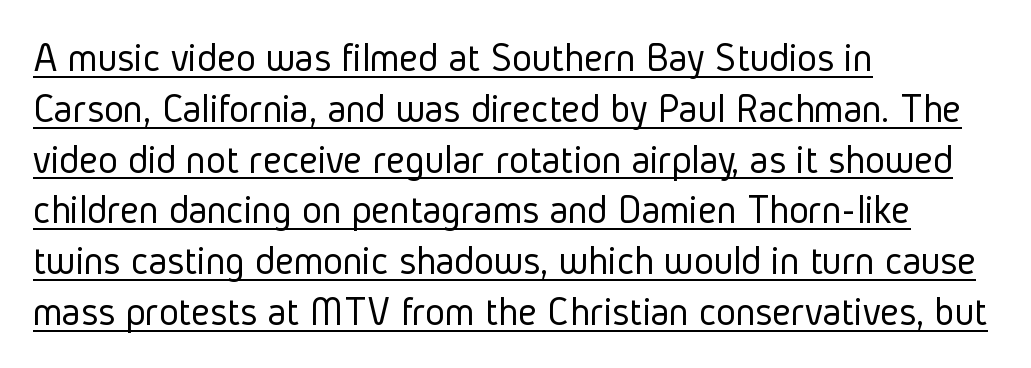
{"serif": "no", "italic": "no", "bold": "no", "weight": "light", "width": "condensed", "stroke_contrast": "low", "x_height": "medium", "monospaced": "no", "underline": "yes", "align": "left", "line_spacing_ratio": 1.21, "letter_spacing": "normal", "letter_spacing_em": 0.0, "glyph_px": 42}
